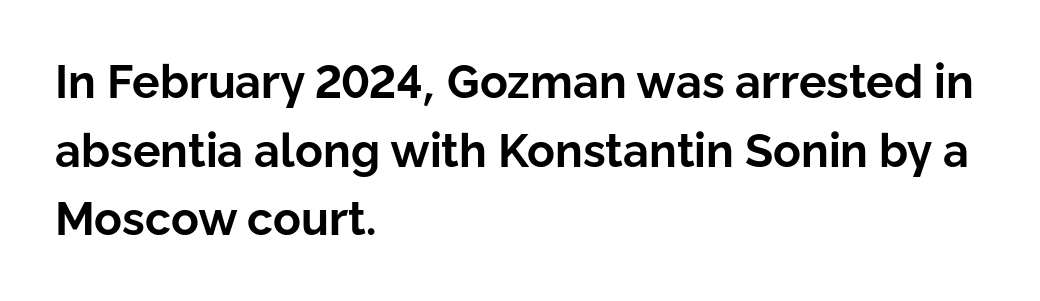
Q: Is the text bold? A: Yes.
Q: Is the text italic (slanted)? A: No, it is upright.
Q: Is the typeface a serif or a sans-serif typeface? A: Sans-serif.
Q: Is the text underlined? A: No.
Q: How is the paragraph aligned? A: Left-aligned.
Q: Is the spacing between letters normal or unusually wide? A: Normal.
Q: Is the spacing between lines tight, normal or loose? A: Normal.
Q: Width (condensed, normal, or wide)? A: Normal.
Q: Stroke contrast? A: Low.
Q: x-height? A: Medium.
Q: Monospaced? A: No.
